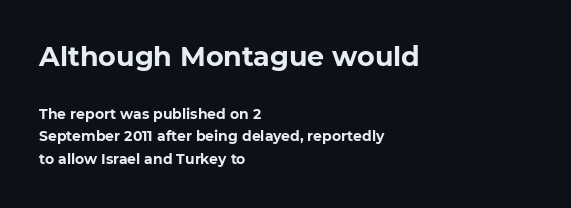
The image shows 27 px bold type, upright; set left-aligned, normal line spacing (1.63x), normal letter spacing, not underlined; the first (top) block is 1.93x larger.
